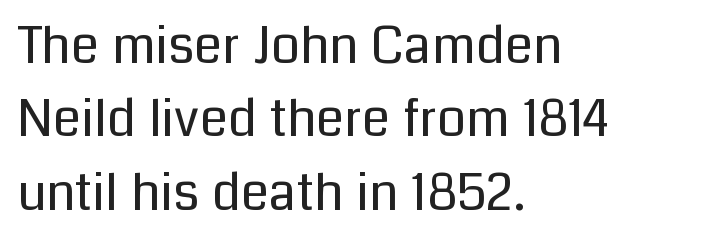
{"serif": "no", "italic": "no", "bold": "no", "weight": "regular", "width": "normal", "stroke_contrast": "low", "x_height": "medium", "monospaced": "no", "underline": "no", "align": "left", "line_spacing": "normal", "line_spacing_ratio": 1.44, "letter_spacing": "normal", "letter_spacing_em": 0.0, "glyph_px": 51}
